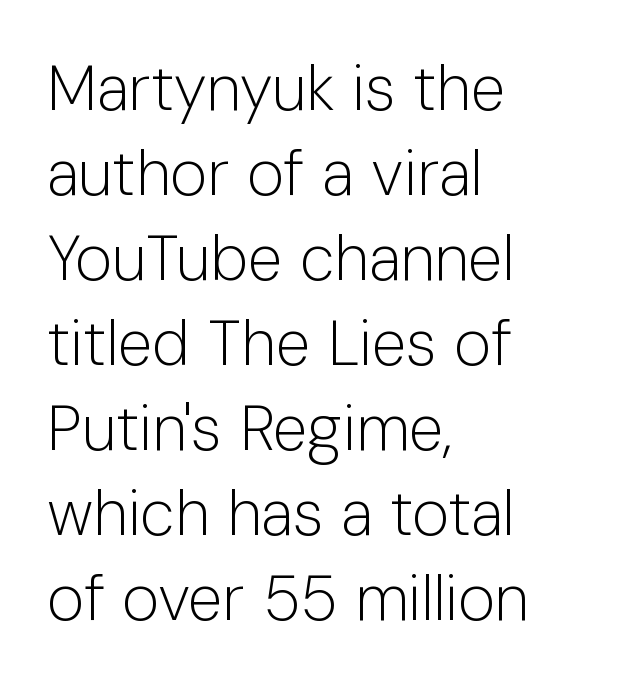
The image shows 63 px light sans-serif type, upright; set left-aligned, normal line spacing (1.35x), normal letter spacing, not underlined; low stroke contrast and a medium x-height.
